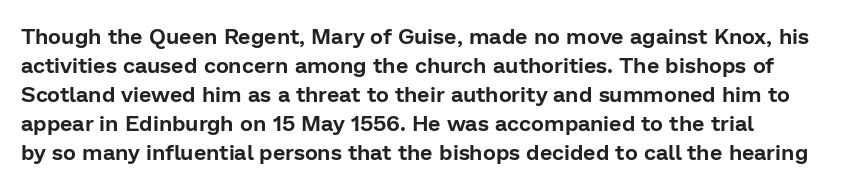
Q: Is the text italic (slanted)? A: No, it is upright.
Q: Is the text underlined? A: No.
Q: Is the spacing between letters normal or unusually wide? A: Normal.
Q: Is the spacing between lines tight, normal or loose? A: Normal.
